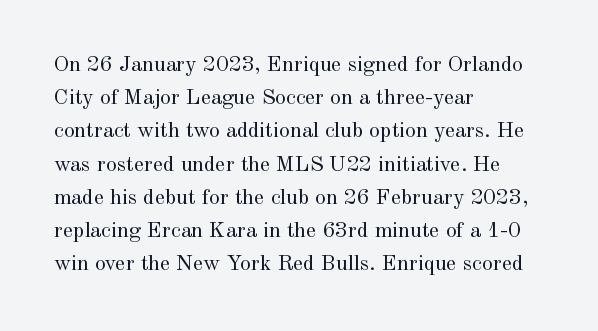
{"italic": "no", "bold": "no", "underline": "no", "align": "left", "line_spacing": "normal", "line_spacing_ratio": 1.51, "letter_spacing": "normal", "letter_spacing_em": 0.0, "glyph_px": 22}
